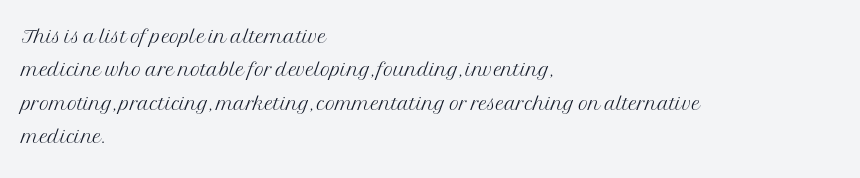
No letter is thick-stroked: the sample isn't bold. This rendering leaves character spacing at its baseline value. A bare baseline throughout the passage. Line beginnings align vertically; line endings do not.
